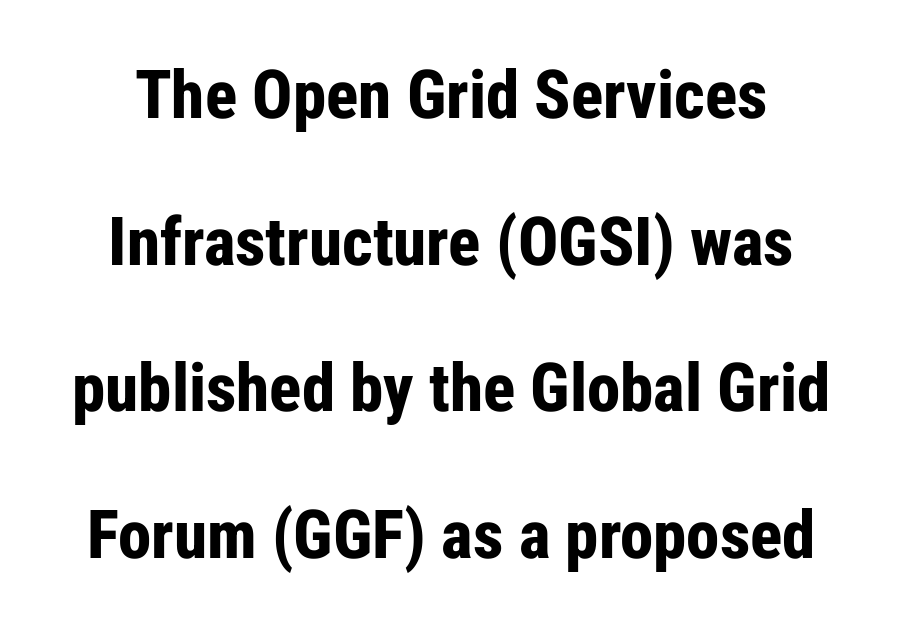
{"serif": "no", "italic": "no", "bold": "yes", "weight": "bold", "width": "condensed", "stroke_contrast": "low", "x_height": "medium", "monospaced": "no", "underline": "no", "align": "center", "line_spacing": "loose", "line_spacing_ratio": 2.19, "letter_spacing": "normal", "letter_spacing_em": 0.0, "glyph_px": 67}
